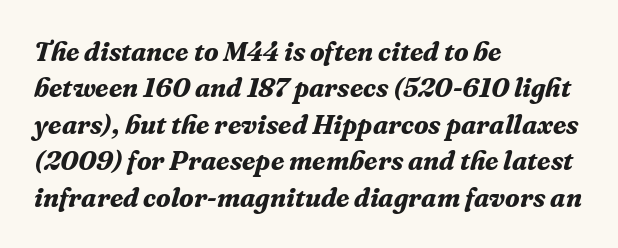
{"italic": "yes", "lean": "right", "slant_degrees": 16, "bold": "yes", "underline": "no", "align": "left", "line_spacing": "normal", "line_spacing_ratio": 1.35, "letter_spacing": "normal", "letter_spacing_em": 0.0, "glyph_px": 27}
